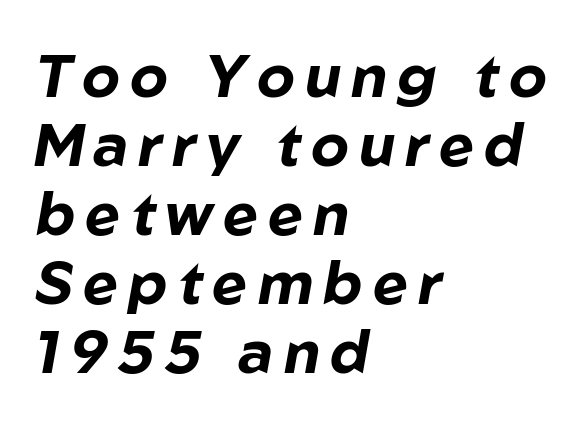
{"italic": "yes", "lean": "right", "slant_degrees": 10, "bold": "yes", "weight": "bold", "width": "normal", "stroke_contrast": "low", "x_height": "medium", "monospaced": "no", "underline": "no", "align": "left", "line_spacing": "tight", "line_spacing_ratio": 1.15, "glyph_px": 60}
